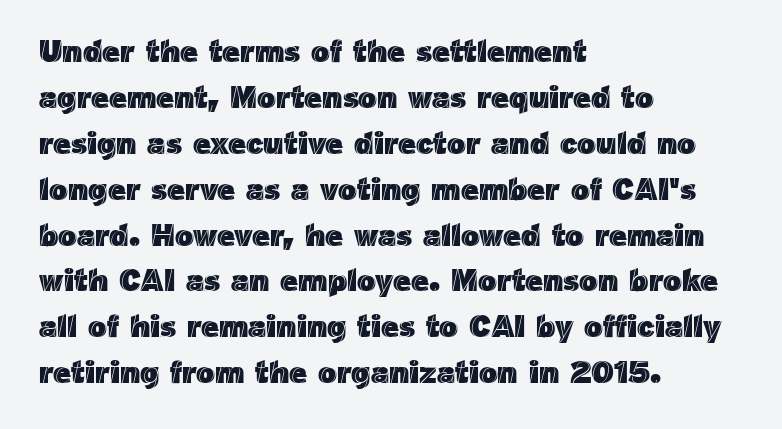
Q: Is the text italic (slanted)? A: No, it is upright.
Q: Is the text underlined? A: No.
Q: How is the paragraph aligned? A: Left-aligned.
Q: Is the spacing between letters normal or unusually wide? A: Normal.
Q: Is the spacing between lines tight, normal or loose? A: Normal.
Q: Width (condensed, normal, or wide)? A: Normal.
Q: x-height? A: Medium.
Q: Monospaced? A: No.
